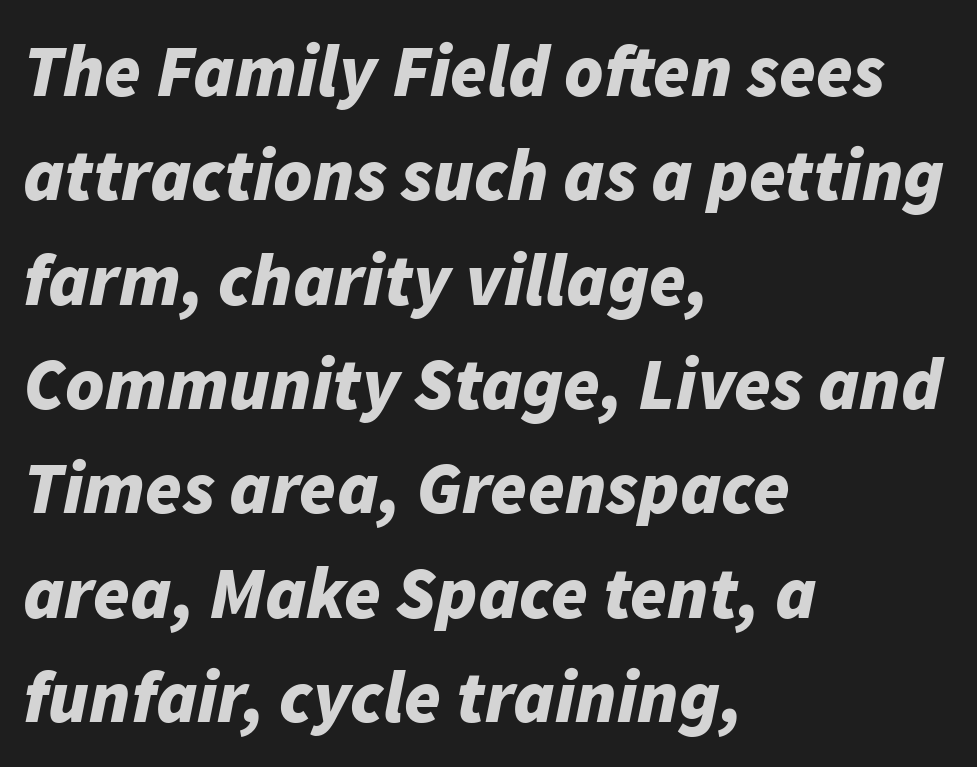
Q: Is the text bold? A: Yes.
Q: Is the text italic (slanted)? A: Yes, it leans right by about 11 degrees.
Q: Is the text underlined? A: No.
Q: How is the paragraph aligned? A: Left-aligned.
Q: Is the spacing between letters normal or unusually wide? A: Normal.
Q: Is the spacing between lines tight, normal or loose? A: Normal.
Q: Width (condensed, normal, or wide)? A: Normal.
Q: Stroke contrast? A: Low.
Q: x-height? A: Medium.
Q: Monospaced? A: No.
